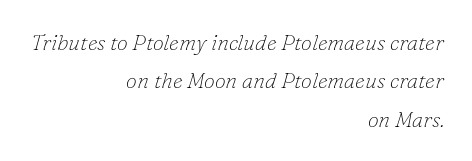
{"italic": "yes", "lean": "right", "slant_degrees": 16, "bold": "no", "underline": "no", "align": "right", "line_spacing_ratio": 1.74, "letter_spacing": "normal", "letter_spacing_em": 0.0, "glyph_px": 22}
